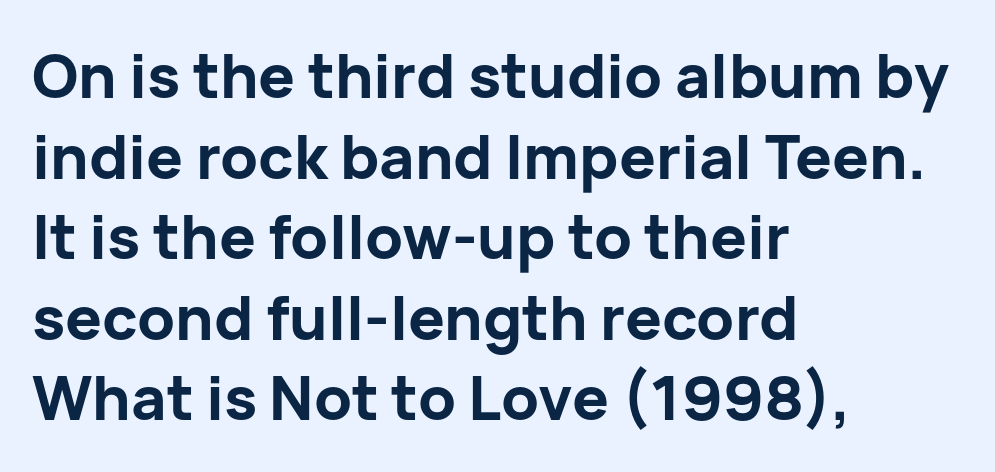
The image shows 61 px bold sans-serif type, upright; set left-aligned, normal line spacing (1.32x), normal letter spacing, not underlined; low stroke contrast and a medium x-height.
